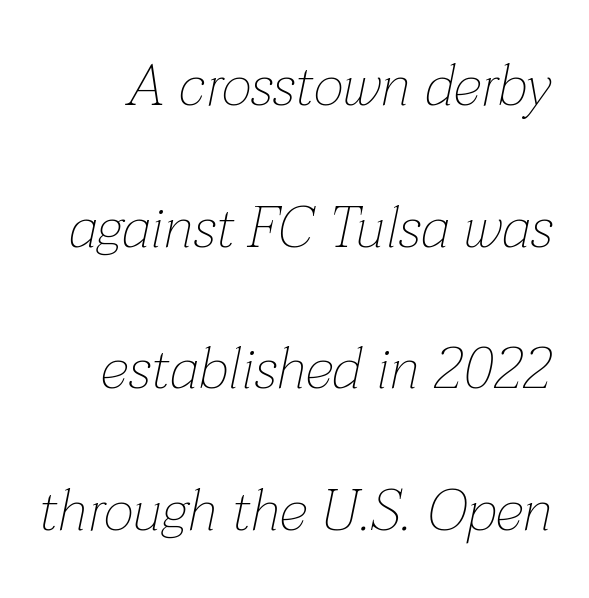
The image shows 58 px thin type, italic (leaning right); set loose line spacing (2.44x), normal letter spacing, not underlined; low stroke contrast and a medium x-height.
